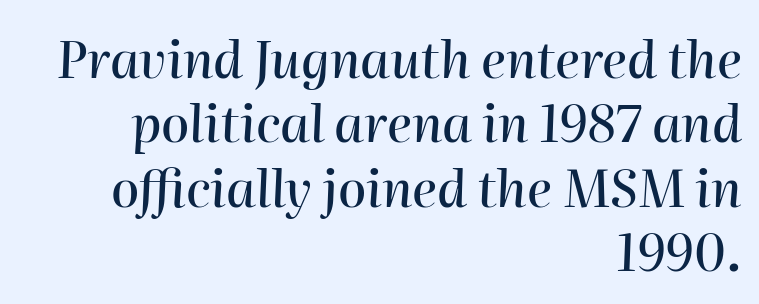
{"italic": "yes", "lean": "right", "slant_degrees": 2, "width": "normal", "stroke_contrast": "high", "x_height": "medium", "monospaced": "no", "underline": "no", "align": "right", "line_spacing": "normal", "line_spacing_ratio": 1.26, "letter_spacing": "normal", "letter_spacing_em": 0.0, "glyph_px": 51}
